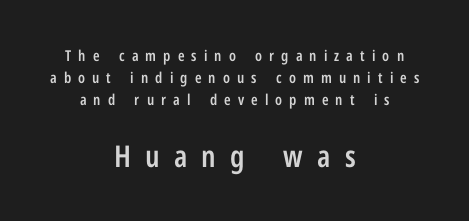
Q: Is the text bold? A: Semi-bold.
Q: Is the text italic (slanted)? A: No, it is upright.
Q: Is the typeface a serif or a sans-serif typeface? A: Sans-serif.
Q: Is the text underlined? A: No.
Q: How is the paragraph aligned? A: Centered.
Q: Is the spacing between letters normal or unusually wide? A: Unusually wide.
Q: Is the spacing between lines tight, normal or loose? A: Normal.
Q: Which block of text is set in a larger size, the first (top) or the second (bottom)? A: The second (bottom) one.
Q: Width (condensed, normal, or wide)? A: Condensed.
Q: Stroke contrast? A: Low.
Q: x-height? A: Medium.
Q: Monospaced? A: No.
